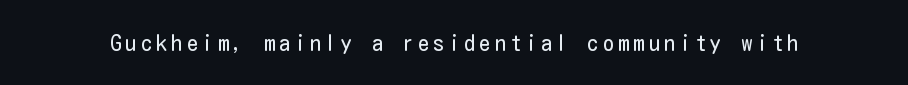
Q: Is the text bold? A: No.
Q: Is the text italic (slanted)? A: No, it is upright.
Q: Is the text underlined? A: No.
Q: Is the spacing between letters normal or unusually wide? A: Unusually wide.
